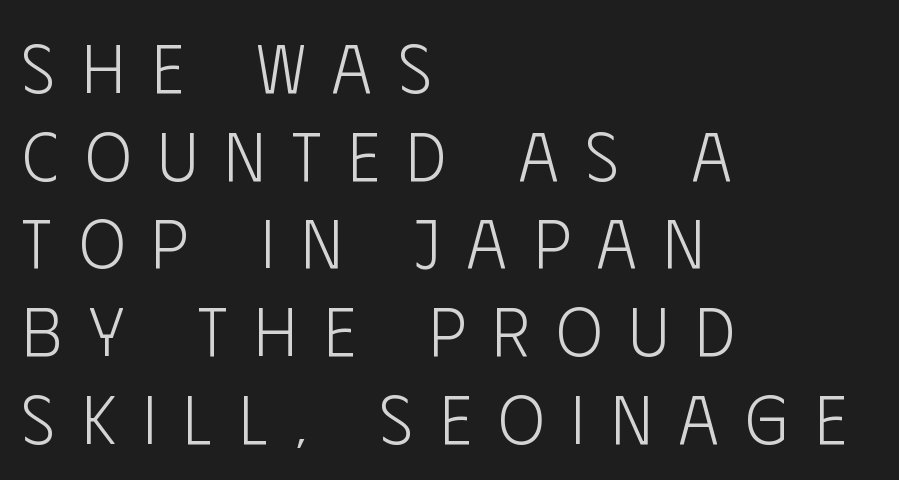
The image shows 69 px light, condensed sans-serif type, upright; set left-aligned, normal line spacing (1.27x), unusually wide letter spacing (+0.39 em), not underlined; low stroke contrast and a large x-height.
